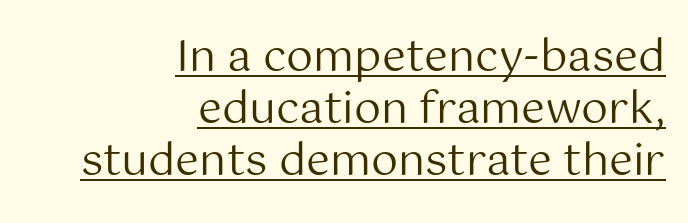
The rendering uses natural spacing where letterforms have individual widths. Rendered with straight, roman letterforms. What stands out about the letter spacing? Nothing — it is the standard amount. The strokes carry an ordinary text weight at most. The lines are quadded right. Grotesque or geometric, the face here clearly has no serifs.
